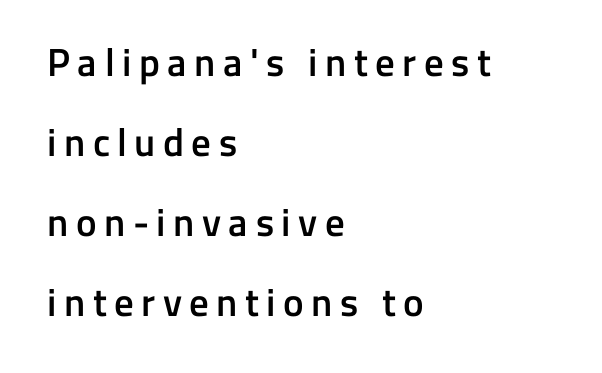
Unmarked baselines from the first word to the last. Bold? Not quite — semibold, heavier than regular but stopping short. All the whitespace from short lines collects on the right. The face used here is proportionally spaced, like ordinary book or web type.
